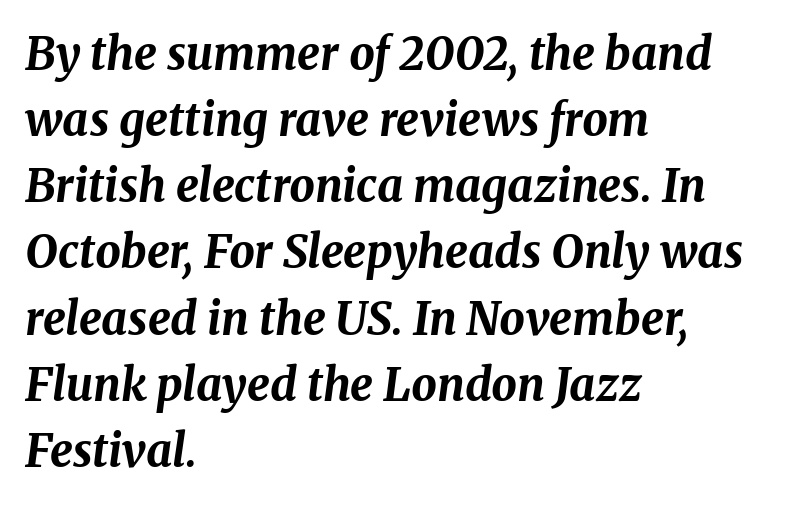
Q: Is the text bold? A: Yes.
Q: Is the text italic (slanted)? A: Yes, it leans right by about 8 degrees.
Q: Is the text underlined? A: No.
Q: How is the paragraph aligned? A: Left-aligned.
Q: Is the spacing between letters normal or unusually wide? A: Normal.
Q: Is the spacing between lines tight, normal or loose? A: Normal.
Q: Width (condensed, normal, or wide)? A: Normal.
Q: Stroke contrast? A: Medium.
Q: x-height? A: Medium.
Q: Monospaced? A: No.
